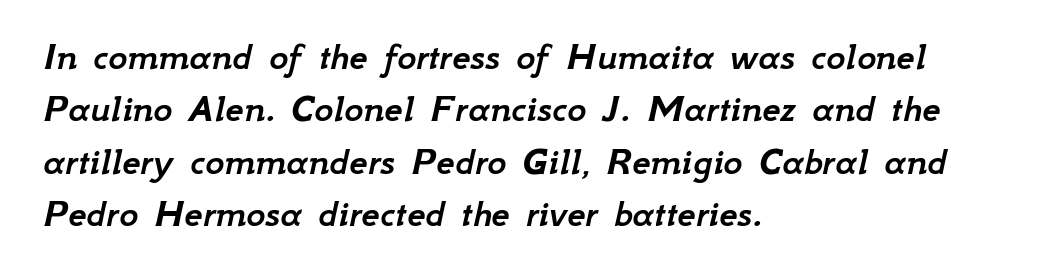
A clean baseline with only descenders dipping below it. Character widths vary here, with narrow letters taking less room than wide ones. A student would call this left alignment; a typographer would say flush left, rag right. This rendering leaves character spacing at its baseline value. You can tell it's italic because the verticals aren't actually vertical. Reading down the column, the eye jumps a familiar distance to each next line.
